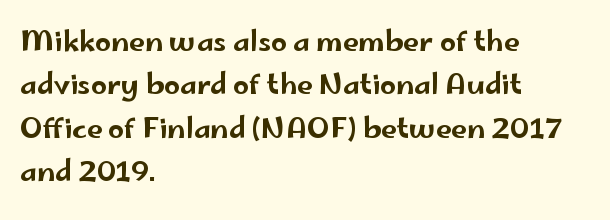
A typesetter would call this proportional, since set widths differ per character. Standard letterfit; no display-style spreading of the glyphs. It's the straight-up-and-down kind of type. The string is rendered with underlining switched off.
